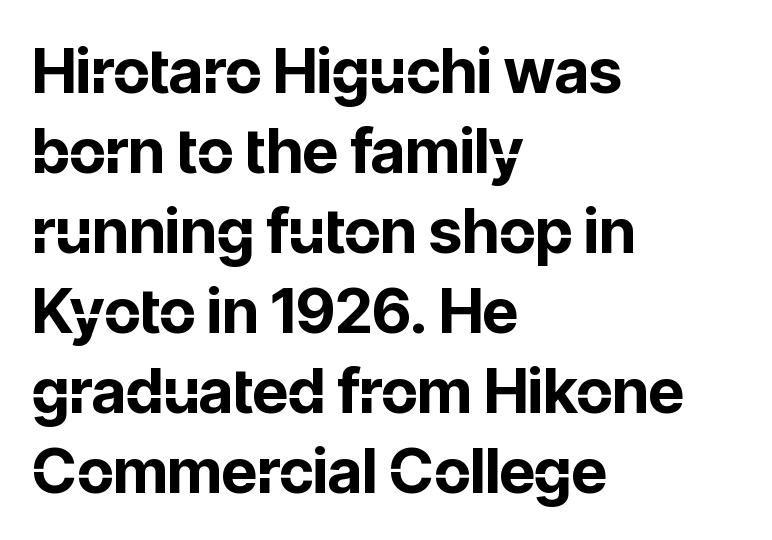
Horizontally, the lines are justified to the leading edge only. The glyphs have the mass of a bold cut. The specimen reads as upright at a glance. Line spacing here is normal.
